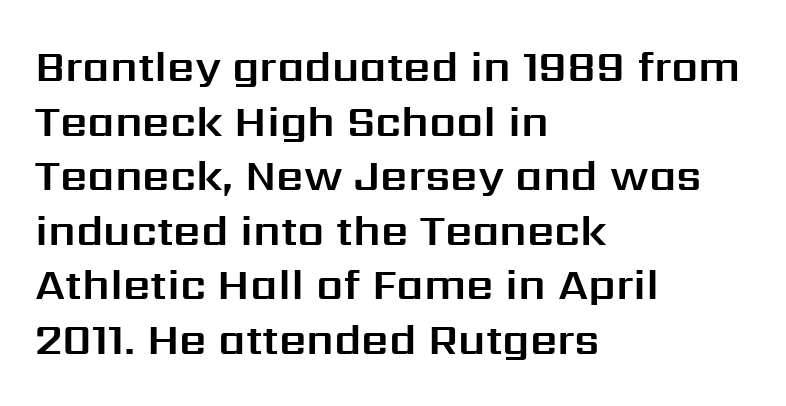
{"serif": "no", "italic": "no", "width": "normal", "stroke_contrast": "medium", "x_height": "medium", "monospaced": "no", "underline": "no", "align": "left", "line_spacing": "normal", "line_spacing_ratio": 1.27, "letter_spacing": "normal", "letter_spacing_em": 0.0, "glyph_px": 43}
